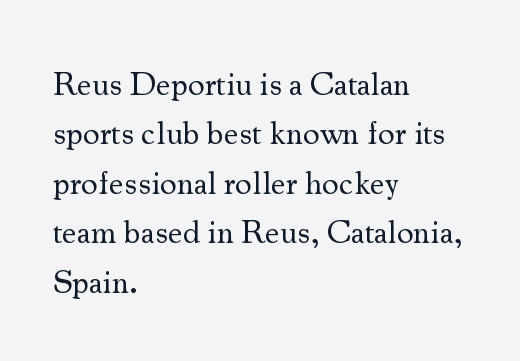
{"serif": "yes", "italic": "no", "bold": "no", "weight": "regular", "width": "normal", "stroke_contrast": "medium", "x_height": "small", "monospaced": "no", "underline": "no", "align": "left", "line_spacing": "normal", "line_spacing_ratio": 1.5, "letter_spacing": "normal", "letter_spacing_em": 0.0, "glyph_px": 33}
